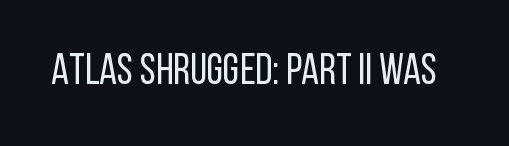
Q: Is the text bold? A: No.
Q: Is the text italic (slanted)? A: No, it is upright.
Q: Is the typeface a serif or a sans-serif typeface? A: Sans-serif.
Q: Is the text underlined? A: No.
Q: Is the spacing between letters normal or unusually wide? A: Normal.
Q: Width (condensed, normal, or wide)? A: Condensed.
Q: Stroke contrast? A: Low.
Q: x-height? A: Large.
Q: Monospaced? A: No.
